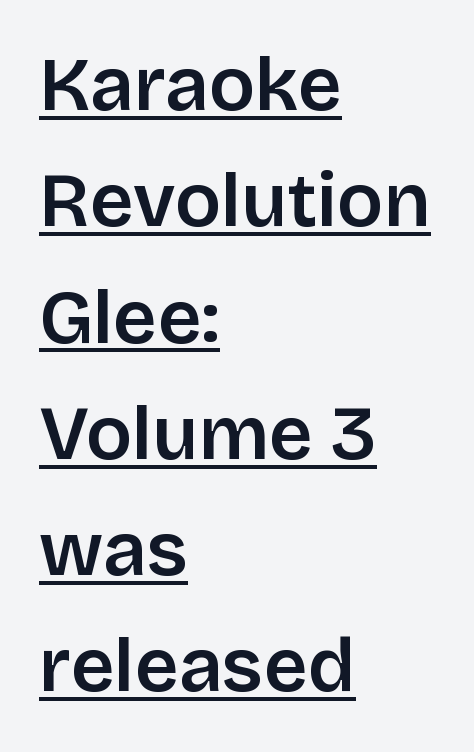
Q: Is the text bold? A: Semi-bold.
Q: Is the text italic (slanted)? A: No, it is upright.
Q: Is the typeface a serif or a sans-serif typeface? A: Sans-serif.
Q: Is the text underlined? A: Yes.
Q: How is the paragraph aligned? A: Left-aligned.
Q: Is the spacing between letters normal or unusually wide? A: Normal.
Q: Is the spacing between lines tight, normal or loose? A: Normal.
Q: Width (condensed, normal, or wide)? A: Normal.
Q: Stroke contrast? A: Low.
Q: x-height? A: Large.
Q: Monospaced? A: No.
